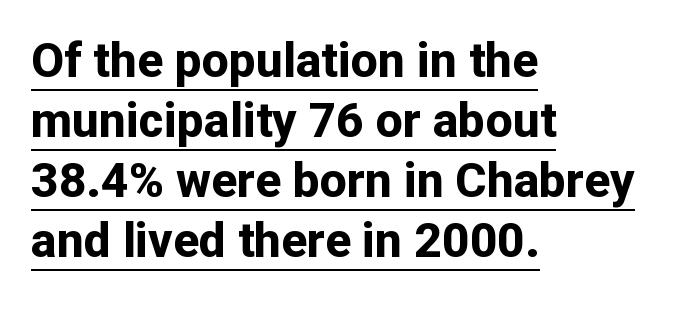
Q: Is the text bold? A: Yes.
Q: Is the text italic (slanted)? A: No, it is upright.
Q: Is the typeface a serif or a sans-serif typeface? A: Sans-serif.
Q: Is the text underlined? A: Yes.
Q: How is the paragraph aligned? A: Left-aligned.
Q: Is the spacing between letters normal or unusually wide? A: Normal.
Q: Is the spacing between lines tight, normal or loose? A: Normal.
Q: Width (condensed, normal, or wide)? A: Normal.
Q: Stroke contrast? A: Low.
Q: x-height? A: Medium.
Q: Monospaced? A: No.
